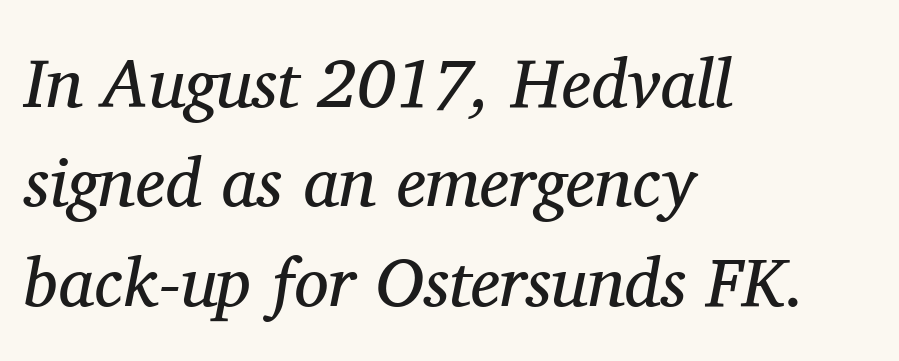
Q: Is the text bold? A: No.
Q: Is the text italic (slanted)? A: Yes, it leans right by about 11 degrees.
Q: Is the typeface a serif or a sans-serif typeface? A: Serif.
Q: Is the text underlined? A: No.
Q: How is the paragraph aligned? A: Left-aligned.
Q: Is the spacing between letters normal or unusually wide? A: Normal.
Q: Is the spacing between lines tight, normal or loose? A: Normal.
Q: Width (condensed, normal, or wide)? A: Normal.
Q: Stroke contrast? A: Medium.
Q: x-height? A: Medium.
Q: Monospaced? A: No.
